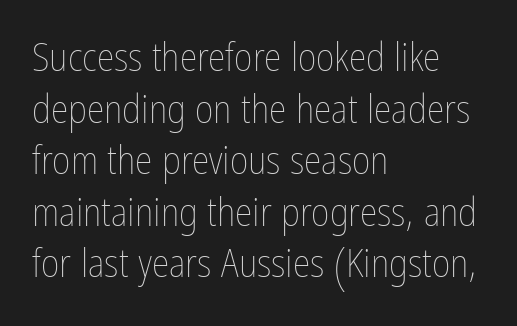
{"italic": "no", "bold": "no", "weight": "thin", "width": "condensed", "stroke_contrast": "low", "x_height": "medium", "monospaced": "no", "underline": "no", "align": "left", "line_spacing": "normal", "line_spacing_ratio": 1.29, "letter_spacing": "normal", "letter_spacing_em": 0.0, "glyph_px": 40}
